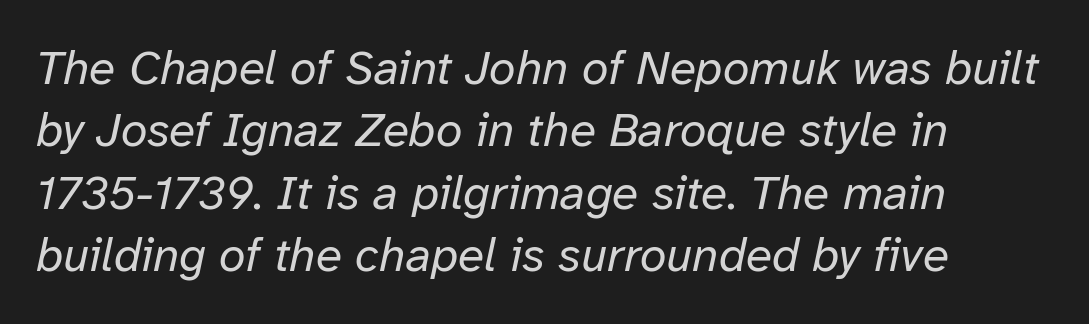
The image shows 48 px regular-weight type, italic (leaning right); set left-aligned, normal line spacing (1.3x), normal letter spacing, not underlined; low stroke contrast and a medium x-height.
